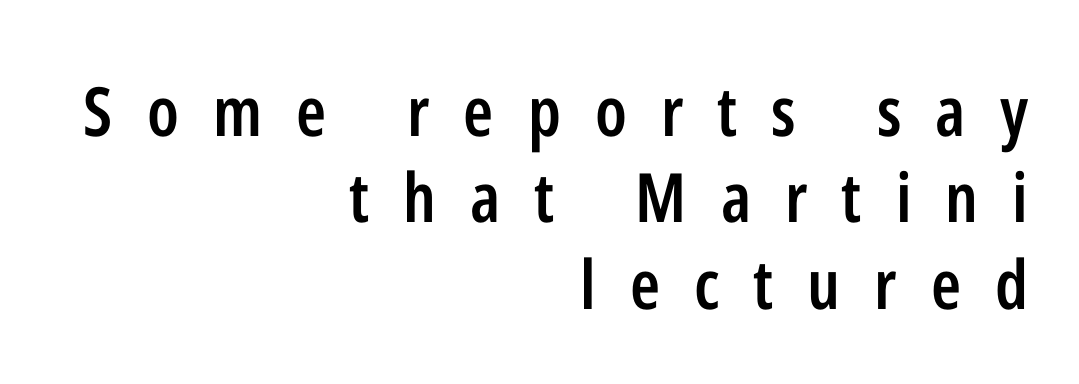
{"serif": "no", "italic": "no", "bold": "semi", "weight": "semibold", "width": "condensed", "stroke_contrast": "low", "x_height": "medium", "monospaced": "no", "underline": "no", "align": "right", "line_spacing": "normal", "line_spacing_ratio": 1.27, "letter_spacing": "wide", "letter_spacing_em": 0.5, "glyph_px": 68}
